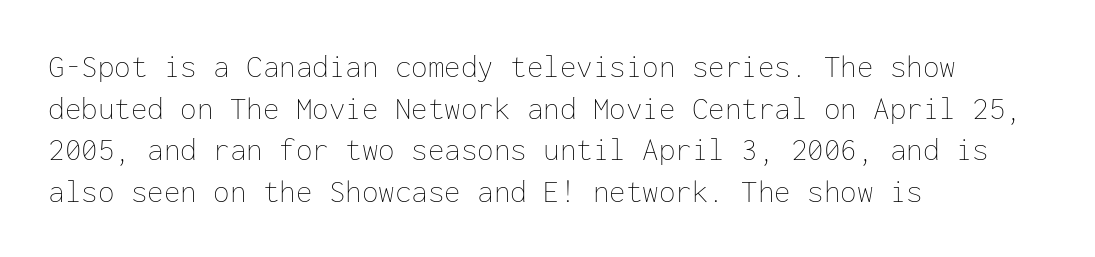
The image shows 33 px thin type, upright, monospaced; set left-aligned, normal line spacing (1.26x), normal letter spacing, not underlined; low stroke contrast and a medium x-height.
